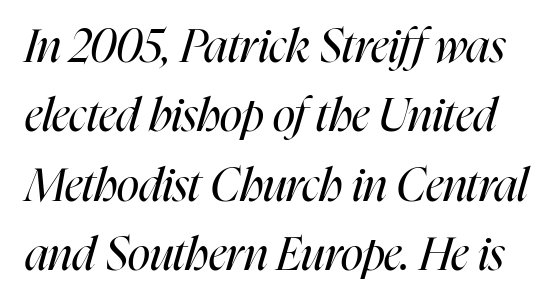
The passage shown is not bold in any degree. Compared with typical paragraphs, the rows here are spaced about the same. These lines are rendered in a variable-pitch font. Glyph-to-glyph distance matches everyday printed text.
